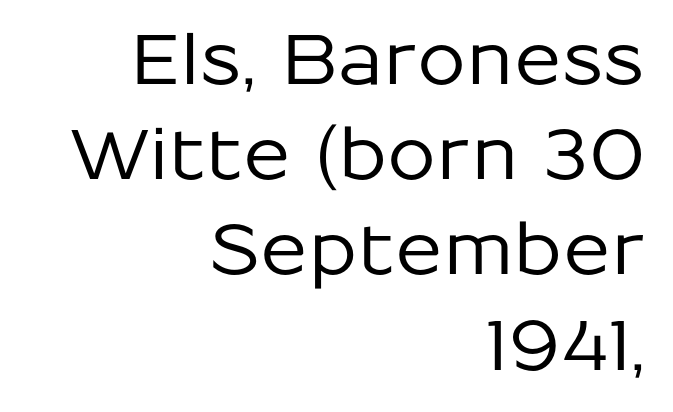
{"serif": "no", "italic": "no", "width": "normal", "stroke_contrast": "low", "x_height": "medium", "monospaced": "no", "underline": "no", "align": "right", "line_spacing": "normal", "line_spacing_ratio": 1.36, "letter_spacing": "normal", "letter_spacing_em": 0.0, "glyph_px": 70}
